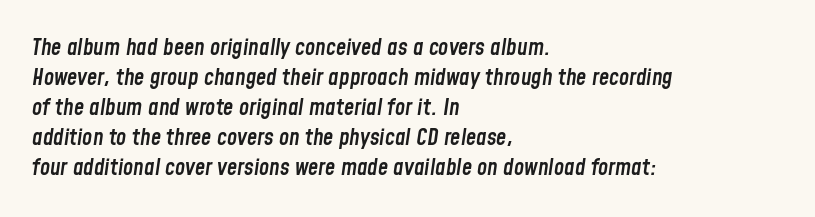
Does extra space separate the letters? No, they use regular spacing. The words here are not underlined. The axis of the letterforms is tilted away from vertical. This sample is left-justified, so line endings fall wherever the words run out.
